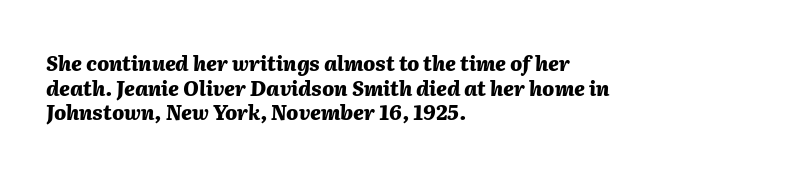
No word sits above an underline. Teacher's note: observe the even left margin — that is flush-left alignment. There's an unmistakable incline to the writing here. A typesetter would call this zero additional tracking.
